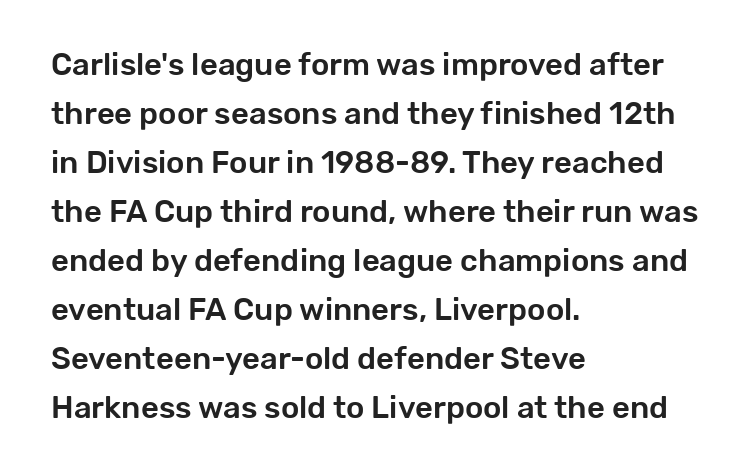
{"serif": "no", "italic": "no", "width": "normal", "stroke_contrast": "low", "x_height": "medium", "monospaced": "no", "underline": "no", "align": "left", "line_spacing": "normal", "line_spacing_ratio": 1.58, "letter_spacing": "normal", "letter_spacing_em": 0.0, "glyph_px": 31}
